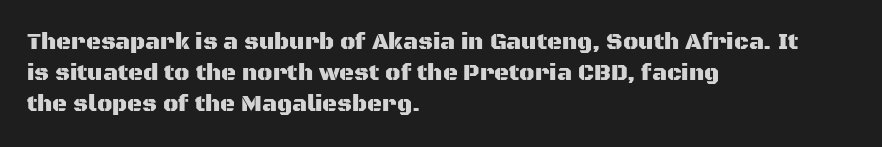
The image shows 23 px text type, upright; set left-aligned, normal line spacing (1.35x), normal letter spacing, not underlined.
